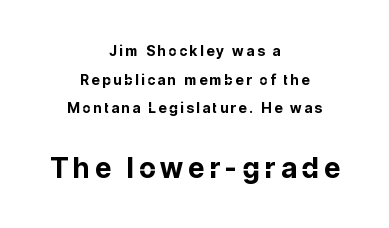
The image shows 28 px bold sans-serif type, upright; set centered, loose line spacing (2.04x), not underlined; the second (bottom) block is 2.0x larger; low stroke contrast and a medium x-height.
